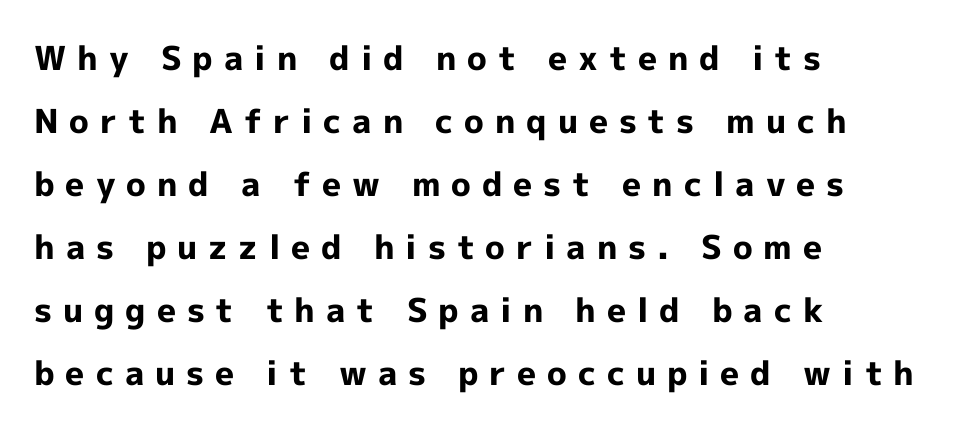
The image shows 33 px bold sans-serif type, upright; set left-aligned, loose line spacing (1.91x), unusually wide letter spacing (+0.33 em), not underlined; a medium x-height.
